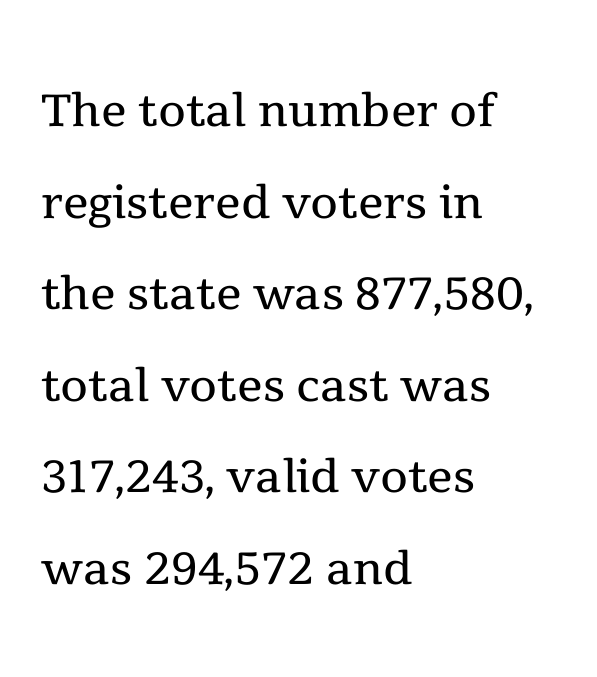
Nobody touched the tracking dial on this one. Is there much room between lines? A standard amount, neither cramped nor airy. The font's upright variant was chosen for this text. Stem width sits at or under what a default text font uses. Layout note: lines flush left.
